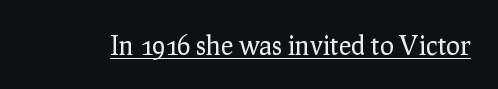
{"italic": "no", "bold": "no", "underline": "yes", "letter_spacing": "normal", "letter_spacing_em": 0.0, "glyph_px": 26}
